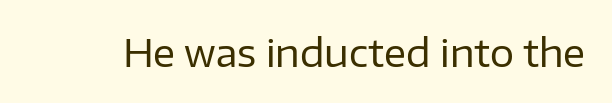
{"serif": "no", "italic": "no", "bold": "no", "weight": "regular", "width": "normal", "stroke_contrast": "low", "x_height": "medium", "monospaced": "no", "underline": "no", "letter_spacing": "normal", "letter_spacing_em": 0.0, "glyph_px": 38}
